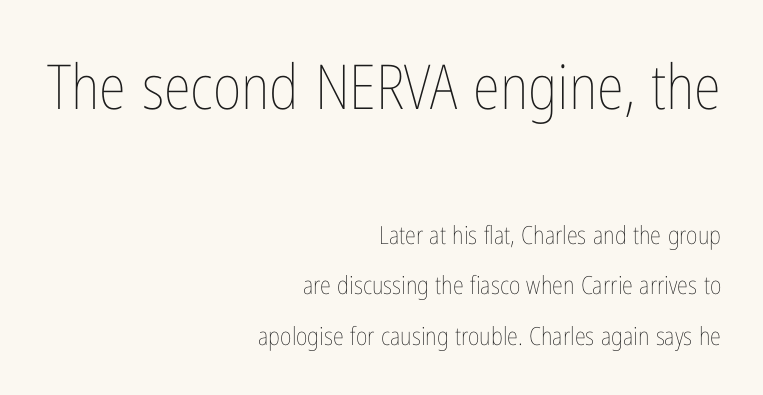
Q: Is the text bold? A: No.
Q: Is the text italic (slanted)? A: No, it is upright.
Q: Is the text underlined? A: No.
Q: How is the paragraph aligned? A: Right-aligned.
Q: Is the spacing between letters normal or unusually wide? A: Normal.
Q: Is the spacing between lines tight, normal or loose? A: Loose.
Q: Which block of text is set in a larger size, the first (top) or the second (bottom)? A: The first (top) one.
Q: Width (condensed, normal, or wide)? A: Condensed.
Q: Stroke contrast? A: Low.
Q: x-height? A: Medium.
Q: Monospaced? A: No.
